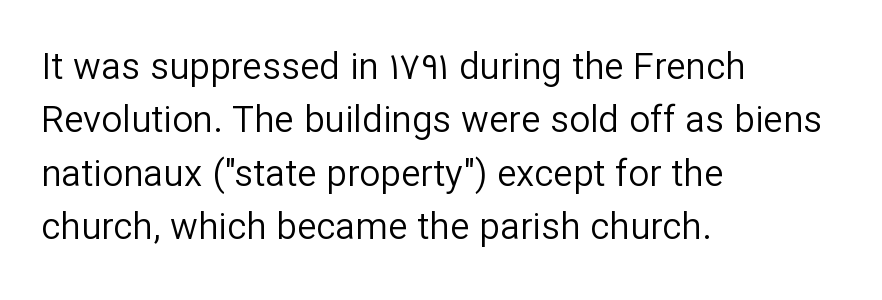
The image shows 37 px regular-weight sans-serif type, upright; set left-aligned, normal line spacing (1.44x), normal letter spacing, not underlined; low stroke contrast and a medium x-height.
